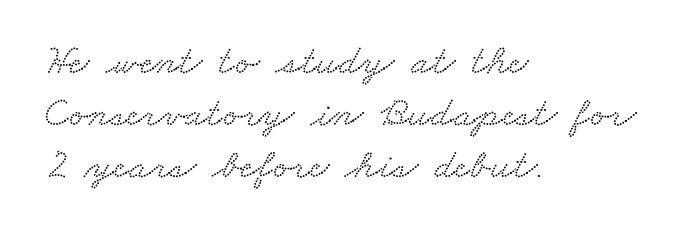
{"serif": "yes", "width": "wide", "stroke_contrast": "low", "x_height": "small", "monospaced": "no", "underline": "no", "align": "left", "line_spacing_ratio": 1.24, "letter_spacing": "normal", "letter_spacing_em": 0.0, "glyph_px": 42}
